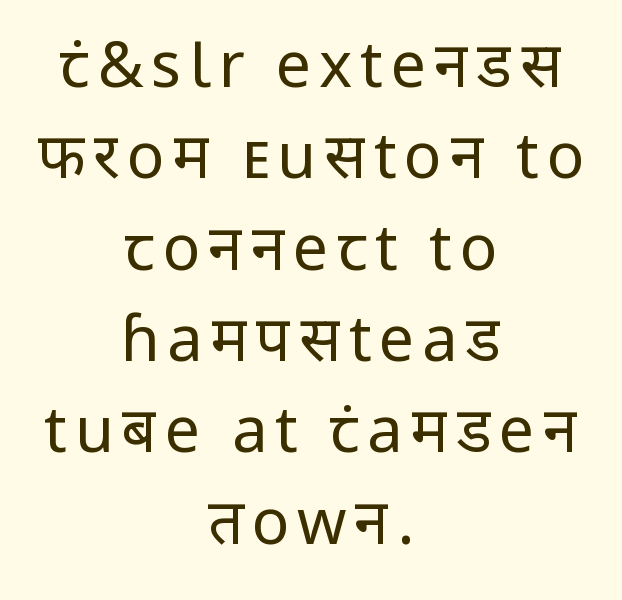
Q: Is the text bold? A: No.
Q: Is the text italic (slanted)? A: No, it is upright.
Q: Is the typeface a serif or a sans-serif typeface? A: Sans-serif.
Q: Is the text underlined? A: No.
Q: How is the paragraph aligned? A: Centered.
Q: Is the spacing between lines tight, normal or loose? A: Normal.
Q: Width (condensed, normal, or wide)? A: Normal.
Q: Stroke contrast? A: Low.
Q: x-height? A: Medium.
Q: Monospaced? A: No.
